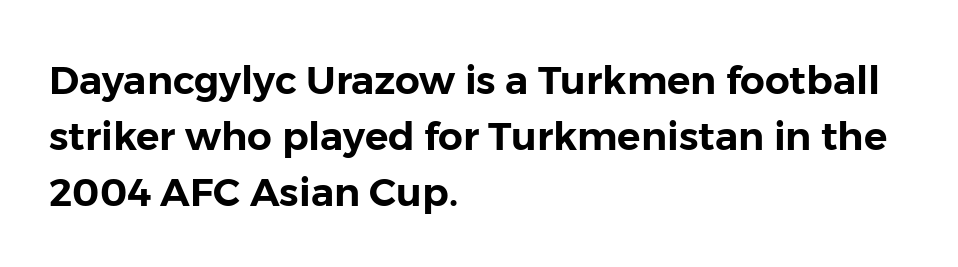
In terms of posture, this sample is upright. A typesetter would call this proportional, since set widths differ per character. Tracking here is standard; glyphs follow each other at the usual distance. Clear beneath every line of the passage. This rendering employs a face without finishing strokes, i.e., a sans-serif. Regarding leading, the lines here are spaced in the standard way.
